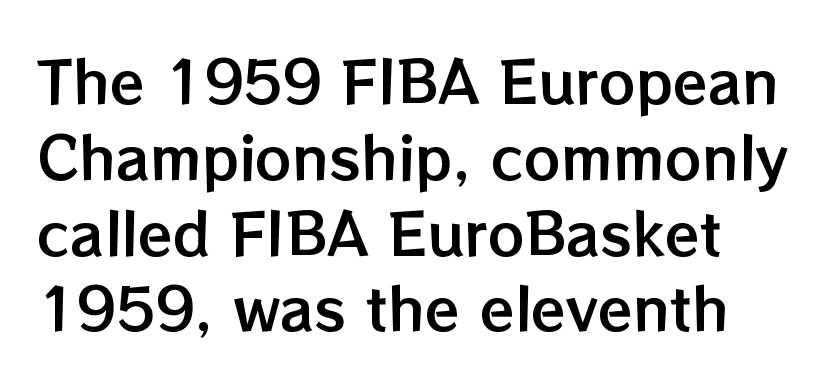
Every stem runs plumb, perpendicular to the baseline. Honestly, the letter spacing is just normal — you wouldn't notice it. The line-height multiplier appears to be the usual default. Think of a printed novel: that variable character pitch is what you see here. Unmarked baselines from the first word to the last.
